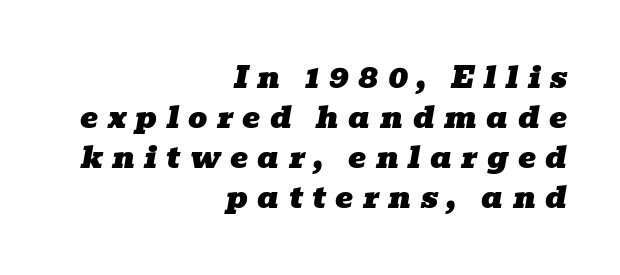
Leading matches the norm, producing a regular column. Note: serifs present on the glyphs. Compared with ordinary roman type, these characters are visibly tilted. Notice how the passage keeps a crisp vertical edge on the right only. Type without underlining.
